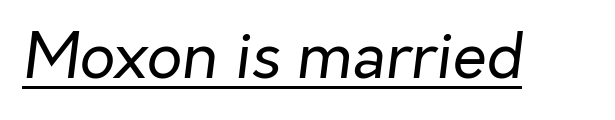
The image shows 62 px regular-weight type, italic (leaning right); set normal letter spacing, underlined; low stroke contrast and a medium x-height.
